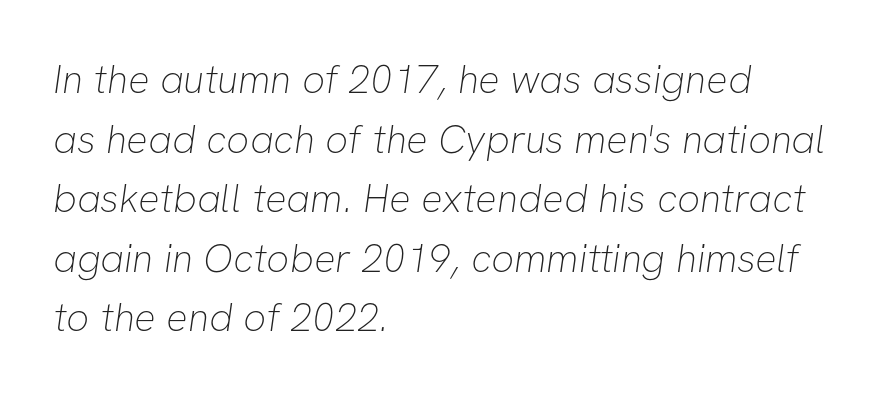
Q: Is the text bold? A: No.
Q: Is the typeface a serif or a sans-serif typeface? A: Sans-serif.
Q: Is the text underlined? A: No.
Q: How is the paragraph aligned? A: Left-aligned.
Q: Is the spacing between letters normal or unusually wide? A: Normal.
Q: Is the spacing between lines tight, normal or loose? A: Normal.
Q: Width (condensed, normal, or wide)? A: Normal.
Q: Stroke contrast? A: Low.
Q: x-height? A: Medium.
Q: Monospaced? A: No.
